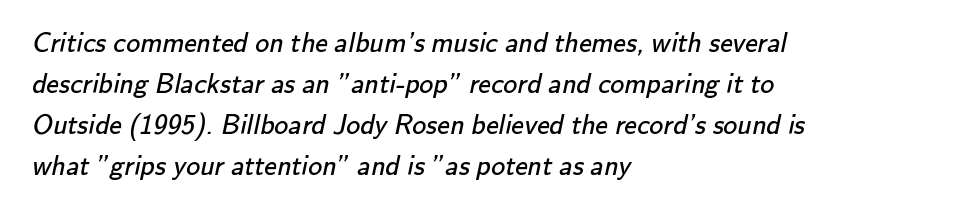
The image shows 28 px regular-weight sans-serif type; set left-aligned, normal line spacing (1.46x), normal letter spacing, not underlined; low stroke contrast and a small x-height.
